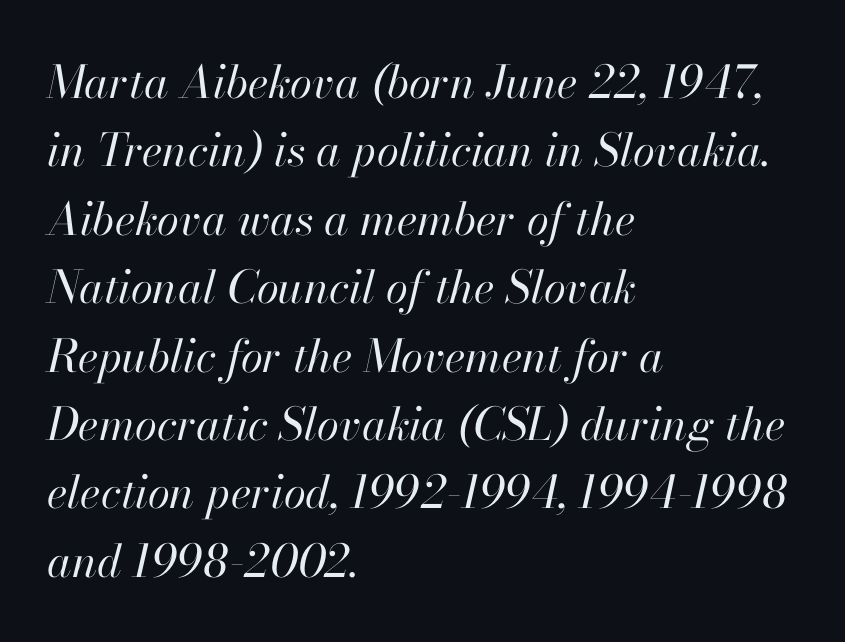
The image shows 45 px regular-weight type, italic (leaning right); set left-aligned, normal line spacing (1.52x), normal letter spacing, not underlined; high stroke contrast and a small x-height.
